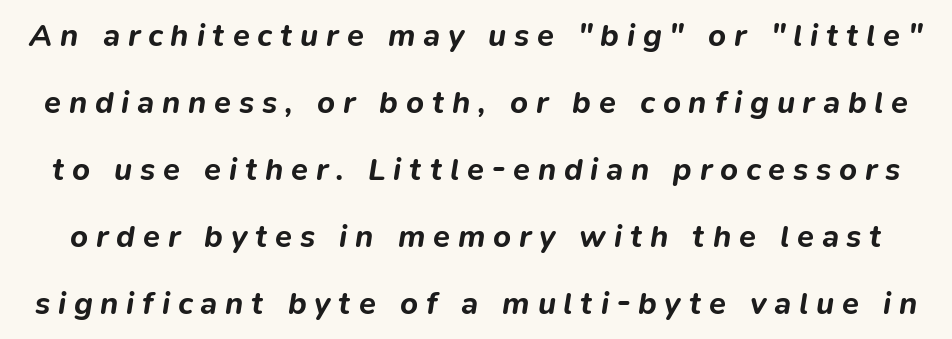
The image shows 31 px bold type, italic (leaning right); set loose line spacing (2.16x), unusually wide letter spacing (+0.25 em), not underlined; low stroke contrast and a medium x-height.
